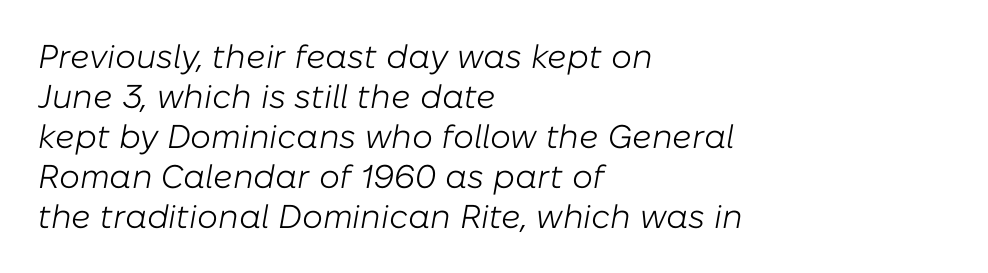
Q: Is the text bold? A: No.
Q: Is the text italic (slanted)? A: Yes, it leans right by about 10 degrees.
Q: Is the text underlined? A: No.
Q: How is the paragraph aligned? A: Left-aligned.
Q: Is the spacing between letters normal or unusually wide? A: Normal.
Q: Width (condensed, normal, or wide)? A: Normal.
Q: Stroke contrast? A: Low.
Q: x-height? A: Medium.
Q: Monospaced? A: No.
